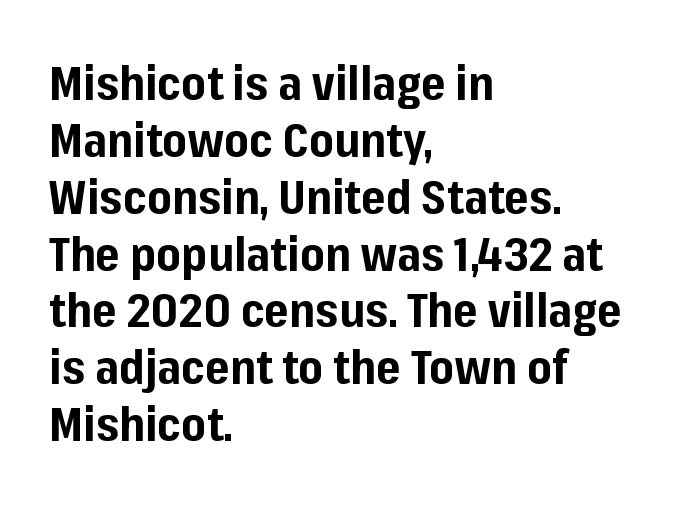
Does the lettering tilt? It doesn't — this is upright. The passage shown has conventional tracking throughout. Look at the stroke-to-counter ratio: heavy, a bold. A typesetter would call this proportional, since set widths differ per character. Type without underlining.
